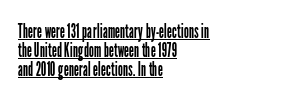
Q: Is the text bold? A: No.
Q: Is the text italic (slanted)? A: No, it is upright.
Q: Is the text underlined? A: Yes.
Q: How is the paragraph aligned? A: Left-aligned.
Q: Is the spacing between letters normal or unusually wide? A: Normal.
Q: Is the spacing between lines tight, normal or loose? A: Tight.
